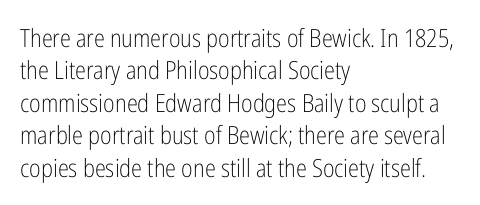
The image shows 25 px text type, upright; set left-aligned, normal line spacing (1.3x), normal letter spacing, not underlined.
